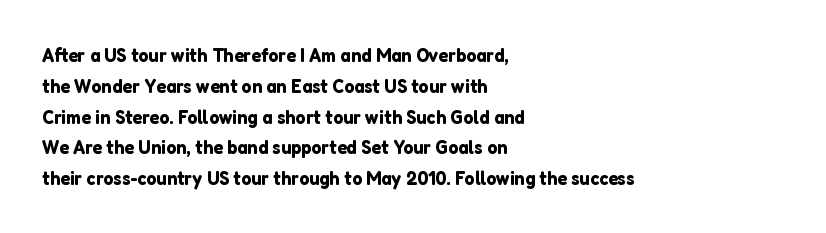
Letter spacing: default. This rendering uses left alignment, leaving the right contour irregular. The axis of the letterforms is exactly vertical. Evenly set lines give the paragraph a standard silhouette.
